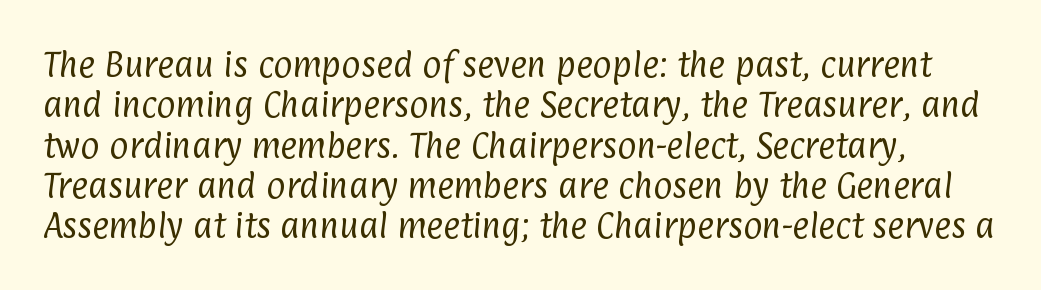
{"serif": "no", "bold": "no", "weight": "regular", "width": "condensed", "stroke_contrast": "low", "x_height": "medium", "monospaced": "no", "underline": "no", "line_spacing": "normal", "line_spacing_ratio": 1.39, "letter_spacing": "normal", "letter_spacing_em": 0.0, "glyph_px": 29}
